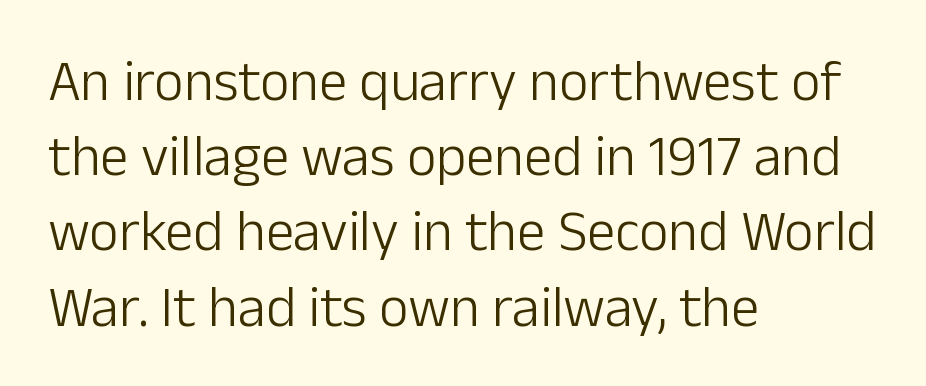
{"serif": "no", "italic": "no", "bold": "no", "weight": "light", "width": "normal", "stroke_contrast": "low", "x_height": "medium", "monospaced": "no", "underline": "no", "align": "left", "line_spacing": "normal", "line_spacing_ratio": 1.32, "letter_spacing": "normal", "letter_spacing_em": 0.0, "glyph_px": 57}
